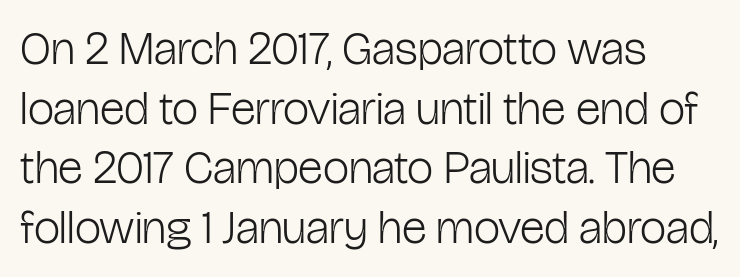
Q: Is the text bold? A: No.
Q: Is the text italic (slanted)? A: No, it is upright.
Q: Is the typeface a serif or a sans-serif typeface? A: Sans-serif.
Q: Is the text underlined? A: No.
Q: How is the paragraph aligned? A: Left-aligned.
Q: Is the spacing between letters normal or unusually wide? A: Normal.
Q: Is the spacing between lines tight, normal or loose? A: Normal.
Q: Width (condensed, normal, or wide)? A: Condensed.
Q: Stroke contrast? A: Low.
Q: x-height? A: Medium.
Q: Monospaced? A: No.
